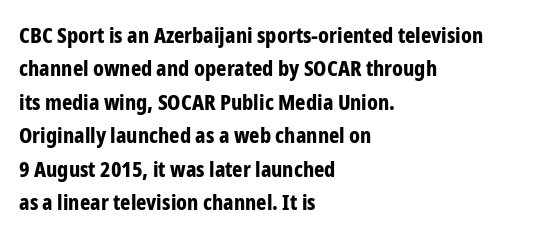
Q: Is the text bold? A: Yes.
Q: Is the text italic (slanted)? A: No, it is upright.
Q: Is the text underlined? A: No.
Q: How is the paragraph aligned? A: Left-aligned.
Q: Is the spacing between letters normal or unusually wide? A: Normal.
Q: Is the spacing between lines tight, normal or loose? A: Normal.
